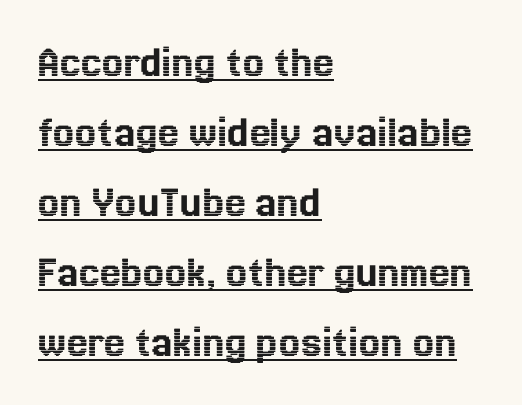
The image shows 47 px text type, upright; set left-aligned, normal line spacing (1.49x), normal letter spacing, underlined; a medium x-height.
